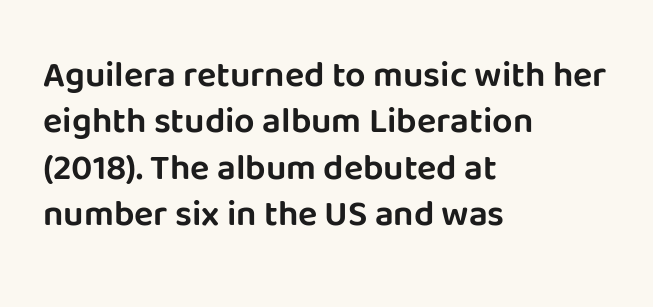
Q: Is the text italic (slanted)? A: No, it is upright.
Q: Is the typeface a serif or a sans-serif typeface? A: Sans-serif.
Q: Is the text underlined? A: No.
Q: How is the paragraph aligned? A: Left-aligned.
Q: Is the spacing between letters normal or unusually wide? A: Normal.
Q: Is the spacing between lines tight, normal or loose? A: Normal.
Q: Width (condensed, normal, or wide)? A: Normal.
Q: Stroke contrast? A: Low.
Q: x-height? A: Large.
Q: Monospaced? A: No.
